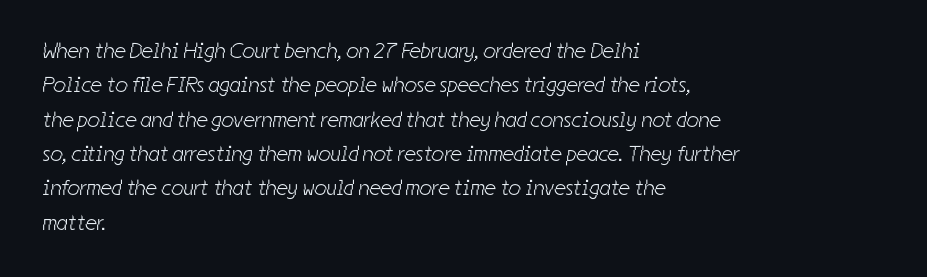
The image shows 22 px text type; set left-aligned, normal line spacing (1.56x), normal letter spacing, not underlined.
